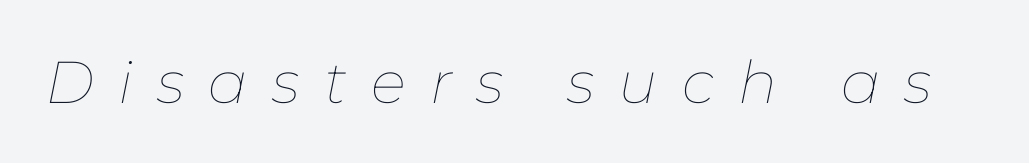
The image shows 59 px thin type, italic (leaning right); set unusually wide letter spacing (+0.41 em), not underlined; low stroke contrast and a medium x-height.
